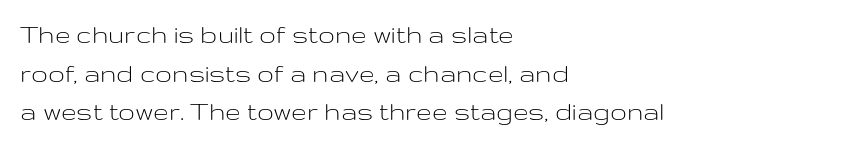
{"serif": "no", "italic": "no", "bold": "no", "weight": "light", "width": "wide", "stroke_contrast": "low", "x_height": "medium", "monospaced": "no", "underline": "no", "align": "left", "line_spacing": "normal", "line_spacing_ratio": 1.38, "letter_spacing": "normal", "letter_spacing_em": 0.0, "glyph_px": 28}
